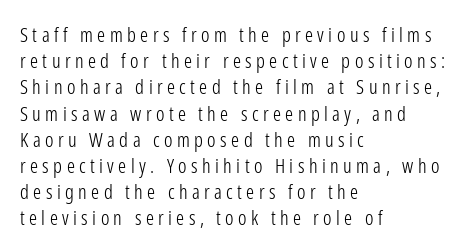
Spacing between characters has been opened up far beyond the box default. Summary of weight: not heavy and not bold. The typography opts for an upright posture over an oblique one. Horizontally, the lines are justified to the leading edge only. Vertical spacing — default.
